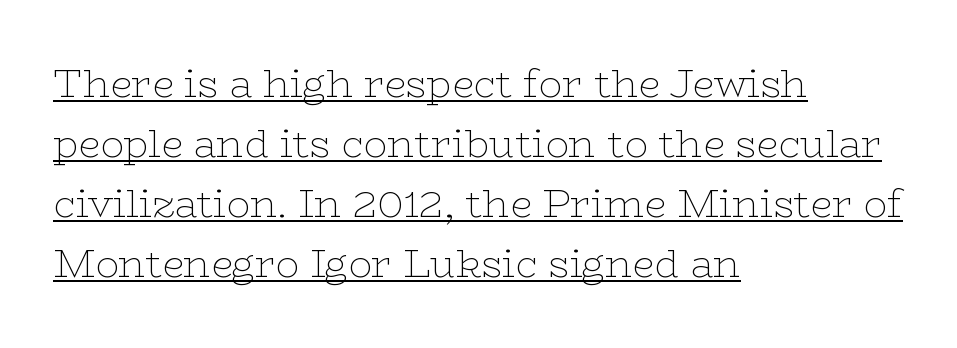
Q: Is the text bold? A: No.
Q: Is the text italic (slanted)? A: No, it is upright.
Q: Is the typeface a serif or a sans-serif typeface? A: Serif.
Q: Is the text underlined? A: Yes.
Q: How is the paragraph aligned? A: Left-aligned.
Q: Is the spacing between letters normal or unusually wide? A: Normal.
Q: Is the spacing between lines tight, normal or loose? A: Normal.
Q: Width (condensed, normal, or wide)? A: Wide.
Q: Stroke contrast? A: Low.
Q: x-height? A: Medium.
Q: Monospaced? A: No.
